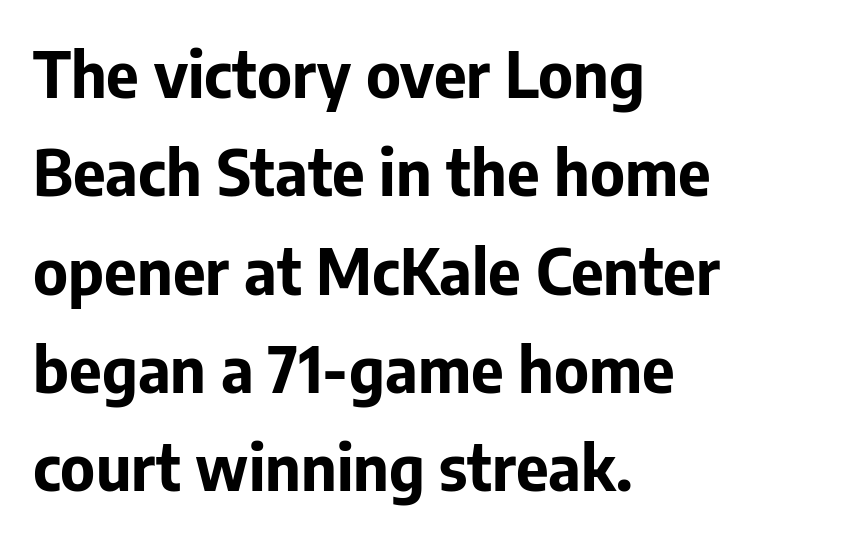
The image shows 63 px bold sans-serif type, upright; set left-aligned, normal line spacing (1.56x), normal letter spacing, not underlined; low stroke contrast and a medium x-height.
